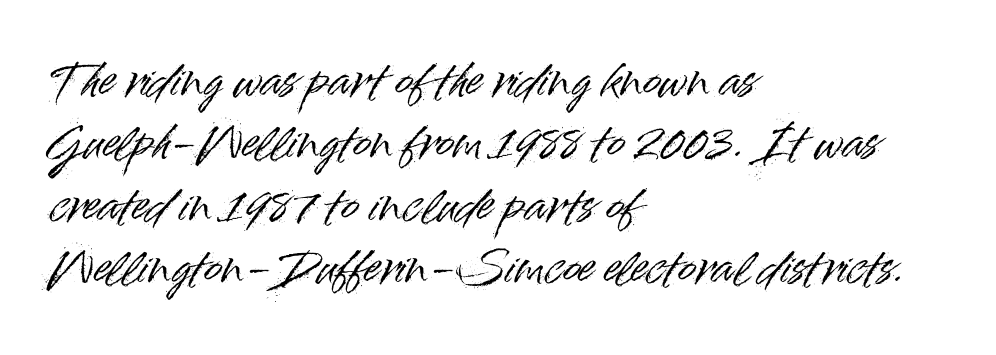
Summary of vertical rhythm: regular, with standard interline spacing. The area under the type is left untouched. Serifs: no, the terminals of the letterforms are clean. The passage shown is typed in a proportional face where columns would drift. There is no visible air inserted between adjacent glyphs.
